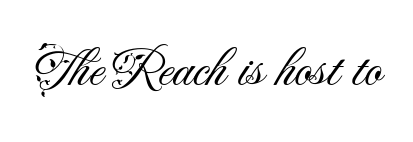
Clear beneath every line of the passage. Compared with typical body copy, the letter spacing here is the same. Each letter's strokes conclude bluntly, with no projecting serifs. Ink coverage per letter is moderate at most. Here the designer chose a conventional face with non-uniform glyph widths.
